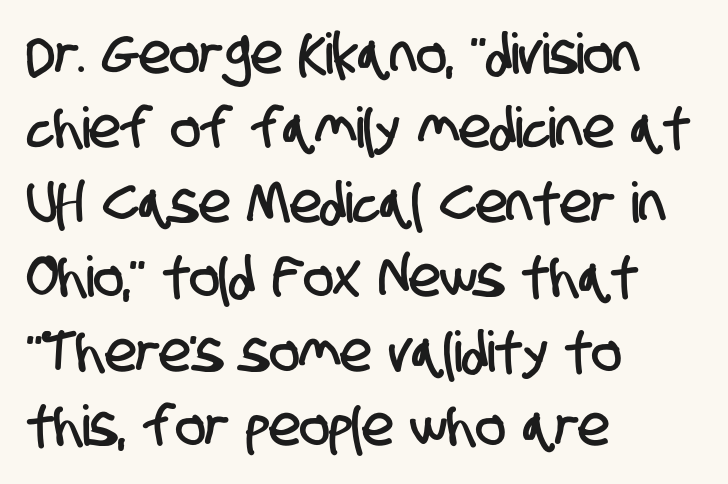
This sample is left-justified, so line endings fall wherever the words run out. I'd call this a sans setting — the letters go barefoot. Character widths vary here, with narrow letters taking less room than wide ones. The horizontal fit of the characters is conventional and even. Decoration check: the copy has no underline. Normally led — the rows are evenly, conventionally spaced.
